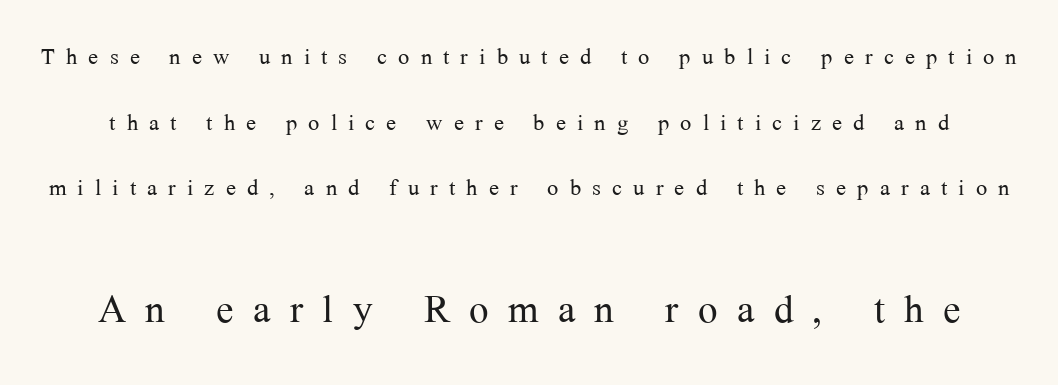
The designer went with a serif here, giving each stem small feet. Students, observe: this is what heavily led, spacious text looks like. The face used here appears at its bigger size in the lower chunk. The lettering stays uniformly vertical, giving the passage a roman look. Short note: letters widely spaced. On a weight scale, this lands at 450 or below.
